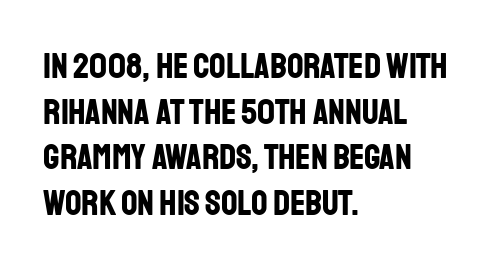
Any mark beneath the type? The region is blank. No italicization has been applied; the sample stays upright. Every letter is thick-stroked: bold, no question. What's the leading like? Ordinary, nothing unusual. You could not count columns in this text — the font is proportionally spaced. The rendering anchors every line to the left-hand side.
